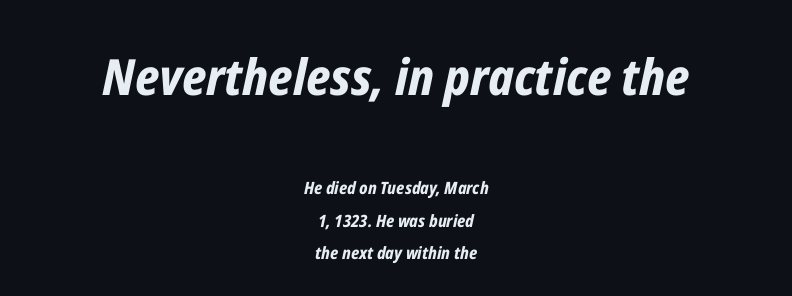
Q: Is the text bold? A: Yes.
Q: Is the text italic (slanted)? A: Yes, it leans right by about 12 degrees.
Q: Is the text underlined? A: No.
Q: How is the paragraph aligned? A: Centered.
Q: Is the spacing between letters normal or unusually wide? A: Normal.
Q: Which block of text is set in a larger size, the first (top) or the second (bottom)? A: The first (top) one.
Q: Width (condensed, normal, or wide)? A: Condensed.
Q: Stroke contrast? A: Low.
Q: x-height? A: Medium.
Q: Monospaced? A: No.
